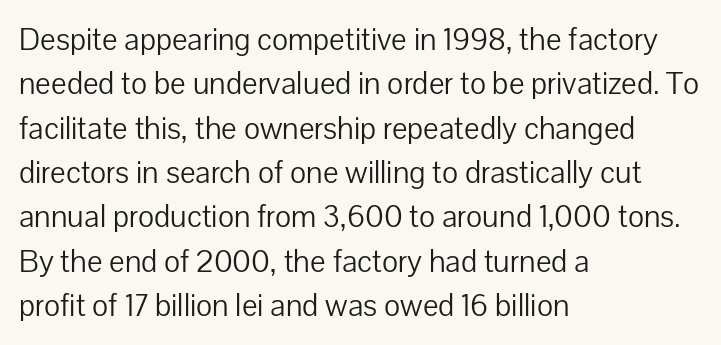
{"serif": "no", "italic": "no", "bold": "no", "weight": "light", "width": "normal", "stroke_contrast": "low", "x_height": "medium", "monospaced": "no", "underline": "no", "align": "left", "line_spacing": "normal", "line_spacing_ratio": 1.43, "letter_spacing": "normal", "letter_spacing_em": 0.0, "glyph_px": 31}
